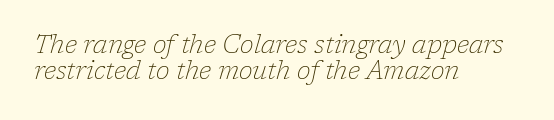
{"italic": "yes", "lean": "right", "slant_degrees": 17, "bold": "no", "underline": "no", "align": "left", "line_spacing": "tight", "line_spacing_ratio": 1.03, "letter_spacing": "normal", "letter_spacing_em": 0.0, "glyph_px": 25}
